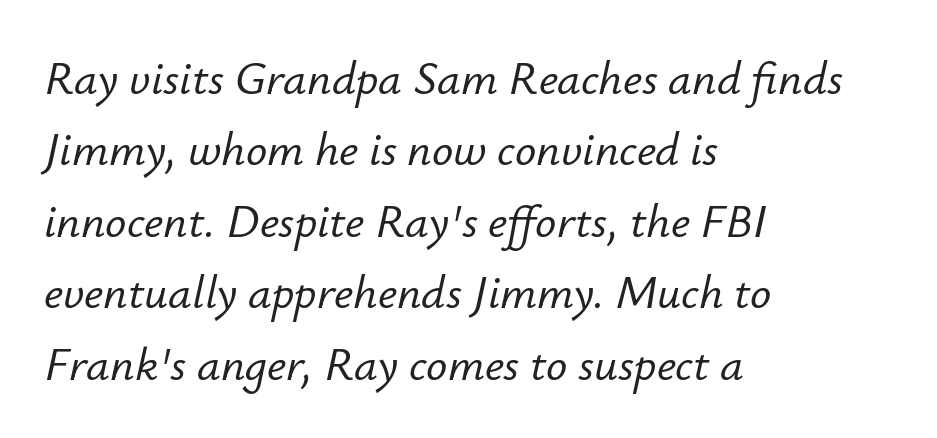
The image shows 47 px text type, italic (leaning right); set left-aligned, normal line spacing (1.52x), normal letter spacing, not underlined; low stroke contrast and a small x-height.
